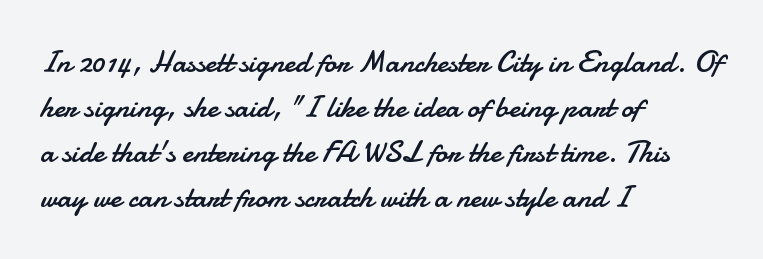
No word sits above an underline. In terms of letterform style, serifs are entirely absent. The lines sit at an ordinary, default distance from one another. Each letter keeps its own natural width here, so spacing adapts to shape. A light-to-regular cut is what we see here.
